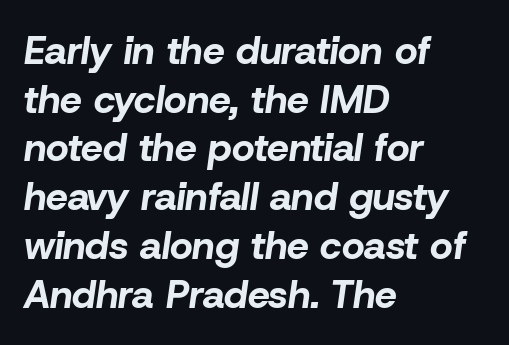
{"italic": "yes", "lean": "right", "slant_degrees": 8, "bold": "yes", "weight": "bold", "width": "normal", "stroke_contrast": "low", "x_height": "medium", "monospaced": "no", "underline": "no", "align": "left", "line_spacing": "normal", "line_spacing_ratio": 1.25, "letter_spacing": "normal", "letter_spacing_em": 0.0, "glyph_px": 39}
